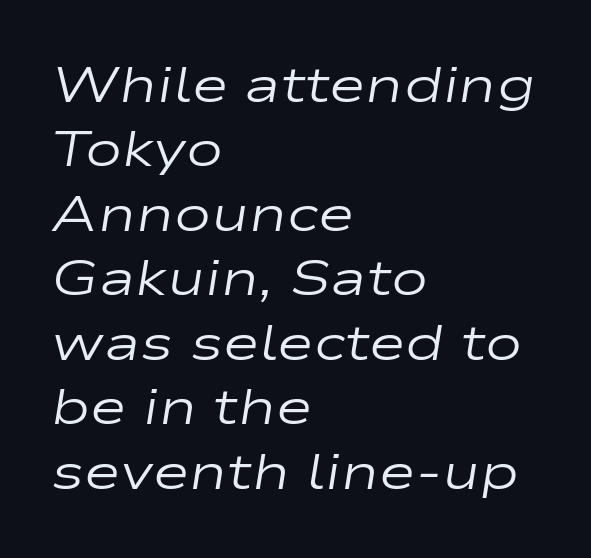
The specimen reads as italic at a glance. Character widths vary here, with narrow letters taking less room than wide ones. Caption: standard tracking, unaltered. The face looks like a standard text weight, possibly lighter. Leading matches the norm, producing a regular column.
